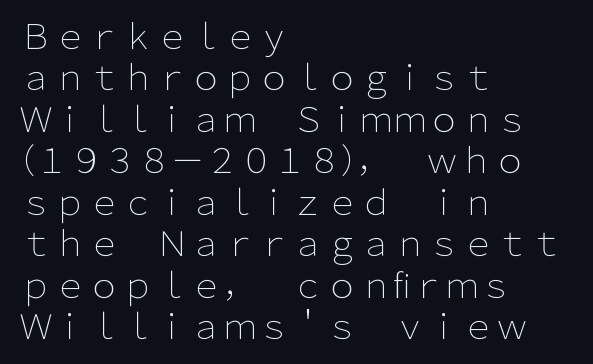
Q: Is the text bold? A: No.
Q: Is the text italic (slanted)? A: No, it is upright.
Q: Is the typeface a serif or a sans-serif typeface? A: Sans-serif.
Q: Is the text underlined? A: No.
Q: How is the paragraph aligned? A: Left-aligned.
Q: Is the spacing between letters normal or unusually wide? A: Normal.
Q: Width (condensed, normal, or wide)? A: Normal.
Q: Stroke contrast? A: Low.
Q: x-height? A: Medium.
Q: Monospaced? A: No.
